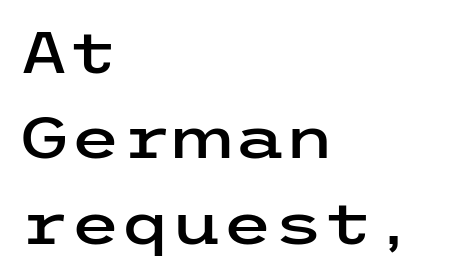
The image shows 58 px wide sans-serif type, upright; set left-aligned, normal line spacing (1.47x), normal letter spacing, not underlined; low stroke contrast and a medium x-height.
